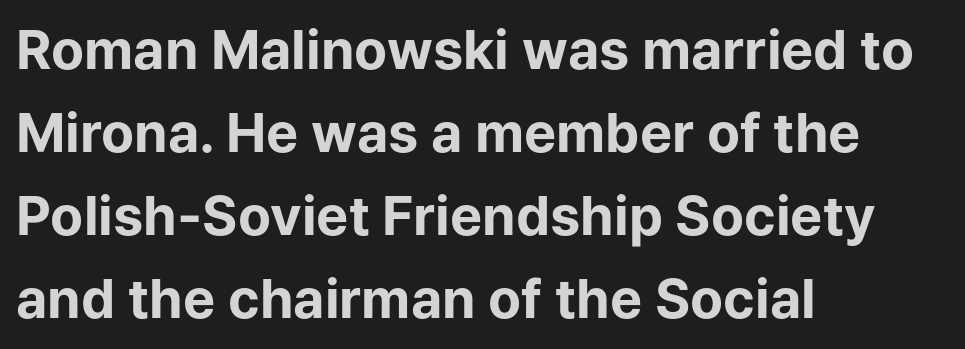
The image shows 54 px bold sans-serif type, upright; set left-aligned, normal line spacing (1.54x), normal letter spacing, not underlined; low stroke contrast and a medium x-height.
